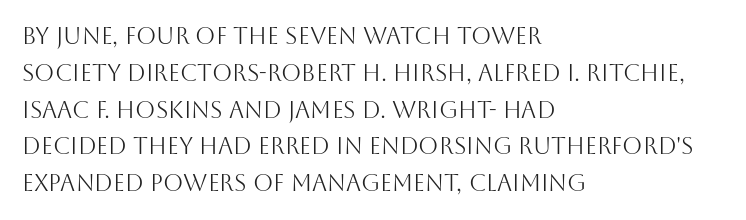
The image shows 23 px text type, upright; set left-aligned, normal line spacing (1.6x), normal letter spacing, not underlined.
